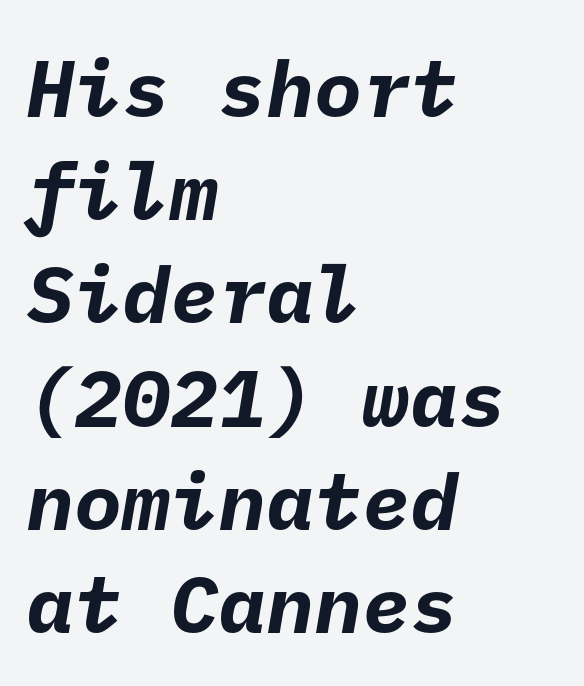
The image shows 80 px bold sans-serif type; set left-aligned, normal line spacing (1.29x), normal letter spacing, not underlined; low stroke contrast and a medium x-height.
